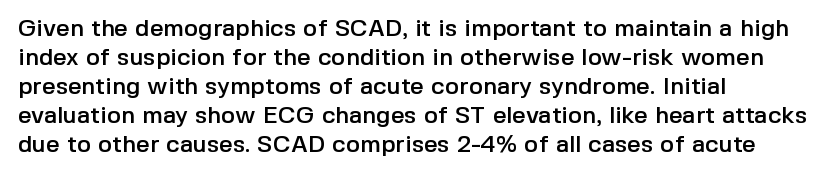
{"italic": "no", "underline": "no", "align": "left", "line_spacing_ratio": 1.21, "letter_spacing": "normal", "letter_spacing_em": 0.0, "glyph_px": 24}
